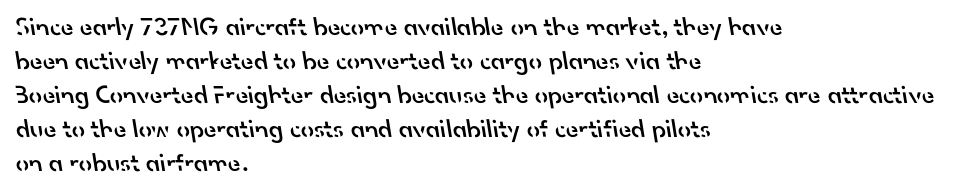
Q: Is the text bold? A: Semi-bold.
Q: Is the text underlined? A: No.
Q: How is the paragraph aligned? A: Left-aligned.
Q: Is the spacing between letters normal or unusually wide? A: Normal.
Q: Is the spacing between lines tight, normal or loose? A: Normal.
